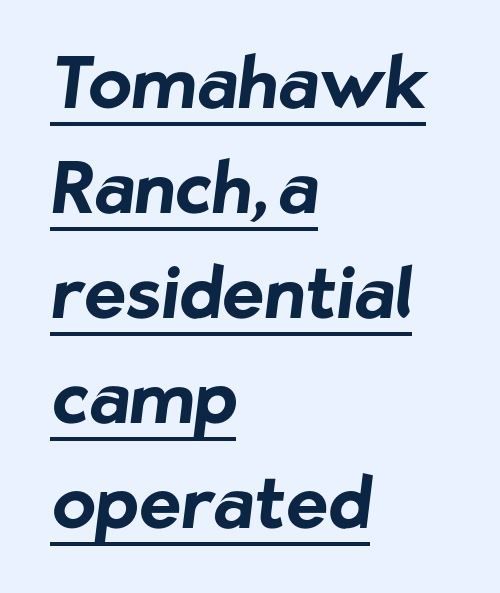
The image shows 71 px bold sans-serif type; set left-aligned, normal line spacing (1.48x), normal letter spacing, underlined; low stroke contrast and a medium x-height.
